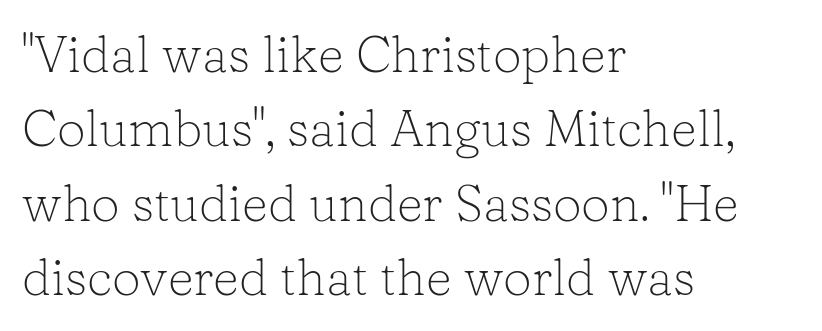
{"serif": "yes", "italic": "no", "bold": "no", "weight": "light", "width": "normal", "stroke_contrast": "low", "x_height": "medium", "monospaced": "no", "underline": "no", "align": "left", "line_spacing": "normal", "line_spacing_ratio": 1.46, "letter_spacing": "normal", "letter_spacing_em": 0.0, "glyph_px": 51}
